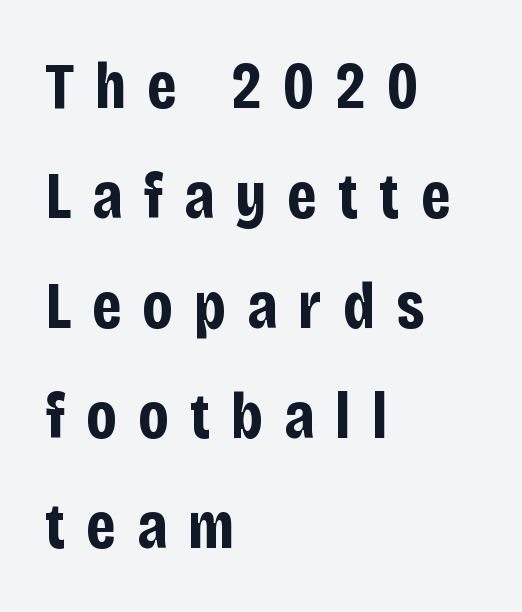
{"serif": "no", "italic": "no", "bold": "yes", "weight": "bold", "width": "condensed", "stroke_contrast": "low", "x_height": "large", "monospaced": "no", "underline": "no", "align": "left", "line_spacing": "normal", "line_spacing_ratio": 1.64, "letter_spacing": "wide", "letter_spacing_em": 0.31, "glyph_px": 67}
